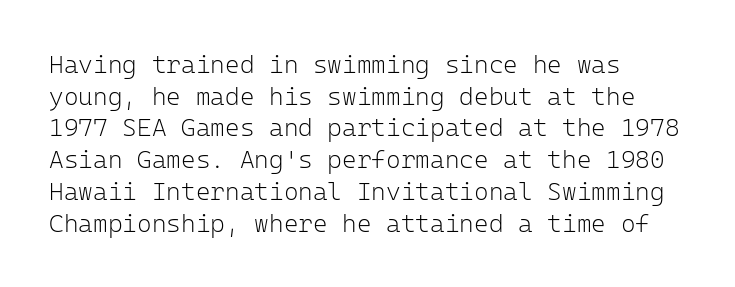
The image shows 25 px text type, upright; set left-aligned, normal line spacing (1.27x), normal letter spacing, not underlined.
